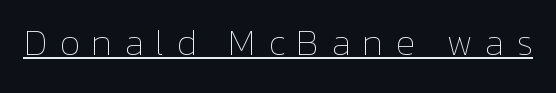
{"italic": "no", "bold": "no", "weight": "thin", "width": "normal", "stroke_contrast": "low", "x_height": "medium", "monospaced": "no", "underline": "yes", "letter_spacing": "wide", "letter_spacing_em": 0.31, "glyph_px": 37}
